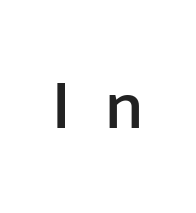
The image shows 71 px sans-serif type, upright; set unusually wide letter spacing (+0.49 em), not underlined; low stroke contrast and a medium x-height.
